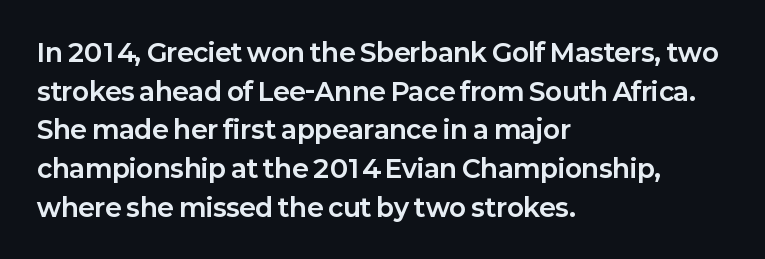
Q: Is the text bold? A: Yes.
Q: Is the text italic (slanted)? A: No, it is upright.
Q: Is the text underlined? A: No.
Q: How is the paragraph aligned? A: Left-aligned.
Q: Is the spacing between letters normal or unusually wide? A: Normal.
Q: Is the spacing between lines tight, normal or loose? A: Normal.
